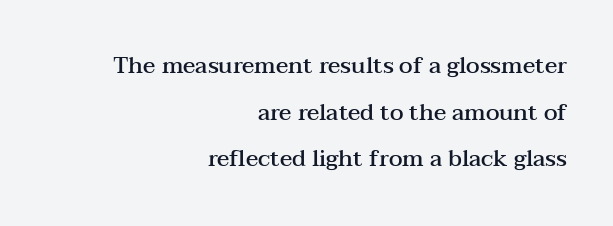
{"italic": "no", "bold": "semi", "underline": "no", "align": "right", "line_spacing": "loose", "line_spacing_ratio": 2.03, "letter_spacing": "normal", "letter_spacing_em": 0.0, "glyph_px": 23}
